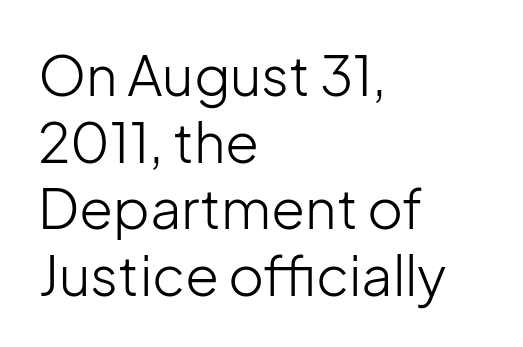
The image shows 55 px light sans-serif type, upright; set left-aligned, line spacing 1.21x, normal letter spacing, not underlined; low stroke contrast and a medium x-height.
